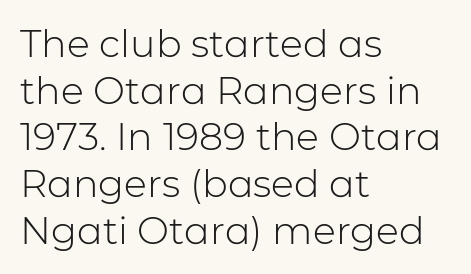
No feet cap the strokes, marking this as sans-serif type. There is no visible air inserted between adjacent glyphs. Ordinary non-slanted type is in use. The strokes carry an ordinary text weight at most. Notice how the passage keeps a crisp vertical edge on the left only.
